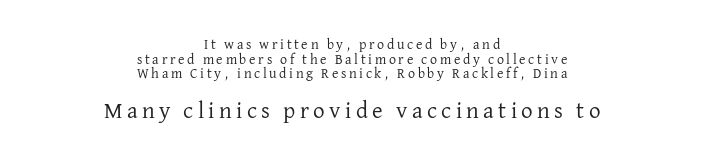
Q: Is the text bold? A: No.
Q: Is the text italic (slanted)? A: No, it is upright.
Q: Is the text underlined? A: No.
Q: How is the paragraph aligned? A: Centered.
Q: Is the spacing between lines tight, normal or loose? A: Tight.
Q: Which block of text is set in a larger size, the first (top) or the second (bottom)? A: The second (bottom) one.
